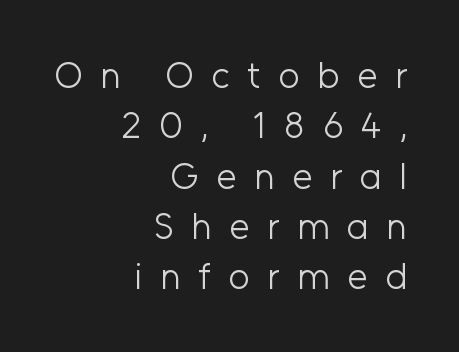
Q: Is the text bold? A: No.
Q: Is the text italic (slanted)? A: No, it is upright.
Q: Is the typeface a serif or a sans-serif typeface? A: Sans-serif.
Q: Is the text underlined? A: No.
Q: How is the paragraph aligned? A: Right-aligned.
Q: Is the spacing between letters normal or unusually wide? A: Unusually wide.
Q: Is the spacing between lines tight, normal or loose? A: Normal.
Q: Width (condensed, normal, or wide)? A: Normal.
Q: Stroke contrast? A: Low.
Q: x-height? A: Medium.
Q: Monospaced? A: No.
